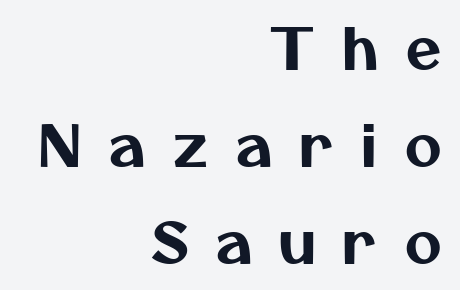
{"serif": "no", "width": "normal", "stroke_contrast": "medium", "x_height": "medium", "monospaced": "no", "underline": "no", "align": "right", "line_spacing": "normal", "line_spacing_ratio": 1.7, "letter_spacing": "wide", "letter_spacing_em": 0.49, "glyph_px": 57}
